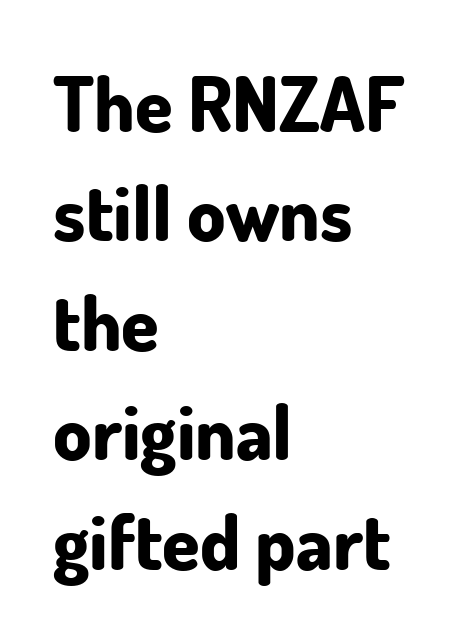
Q: Is the text bold? A: Yes.
Q: Is the text italic (slanted)? A: No, it is upright.
Q: Is the typeface a serif or a sans-serif typeface? A: Sans-serif.
Q: Is the text underlined? A: No.
Q: How is the paragraph aligned? A: Left-aligned.
Q: Is the spacing between letters normal or unusually wide? A: Normal.
Q: Is the spacing between lines tight, normal or loose? A: Normal.
Q: Width (condensed, normal, or wide)? A: Normal.
Q: Stroke contrast? A: Low.
Q: x-height? A: Small.
Q: Monospaced? A: No.
